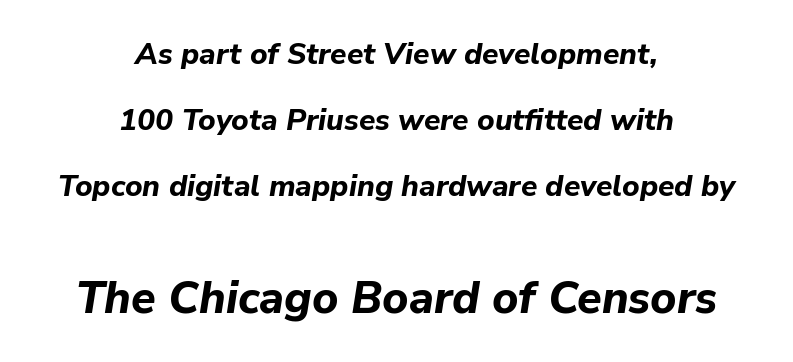
The image shows 45 px bold type, italic (leaning right); set centered, loose line spacing (2.2x), normal letter spacing, not underlined; the second (bottom) block is 1.5x larger; low stroke contrast and a medium x-height.
